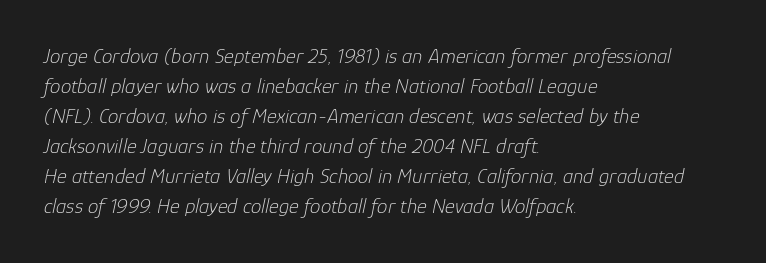
One glance says typical: line gaps are just what's usual. Each stroke keeps to a modest, everyday thickness or less. Layout note: lines flush left. The zone under the glyphs is completely vacant. This is oblique type, the kind used for emphasis or titles. These lines keep a tight, regular rhythm from letter to letter.
